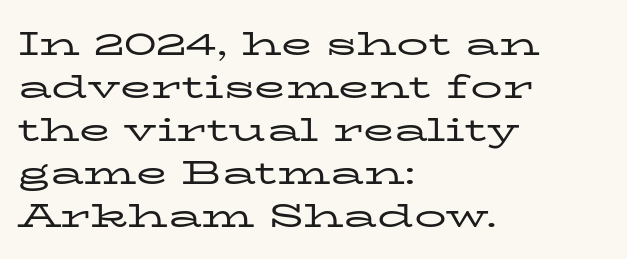
The space directly below the letters is spotless. You could call the tracking neutral — neither tight nor loose. The axis of the letterforms is exactly vertical. Where is the straight margin? On the left. Do the characters align in a grid? No, the font is proportional.
